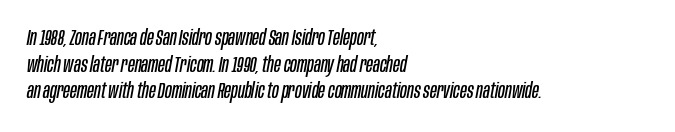
{"italic": "yes", "lean": "right", "slant_degrees": 10, "bold": "no", "underline": "no", "align": "left", "line_spacing_ratio": 1.21, "letter_spacing": "normal", "letter_spacing_em": 0.0, "glyph_px": 22}
